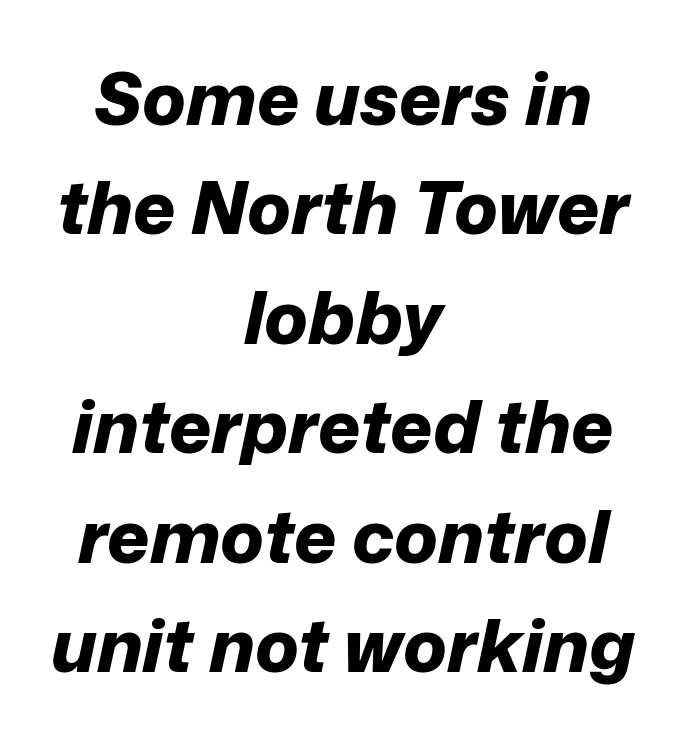
The image shows 73 px bold type, italic (leaning right); set centered, normal line spacing (1.5x), normal letter spacing, not underlined; low stroke contrast and a medium x-height.
